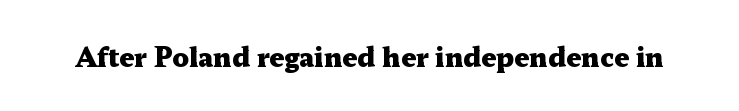
The image shows 26 px bold type, upright; set normal letter spacing, not underlined.
